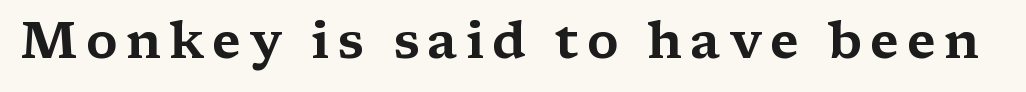
Q: Is the text italic (slanted)? A: No, it is upright.
Q: Is the typeface a serif or a sans-serif typeface? A: Serif.
Q: Is the text underlined? A: No.
Q: Width (condensed, normal, or wide)? A: Wide.
Q: Stroke contrast? A: Medium.
Q: x-height? A: Medium.
Q: Monospaced? A: No.
